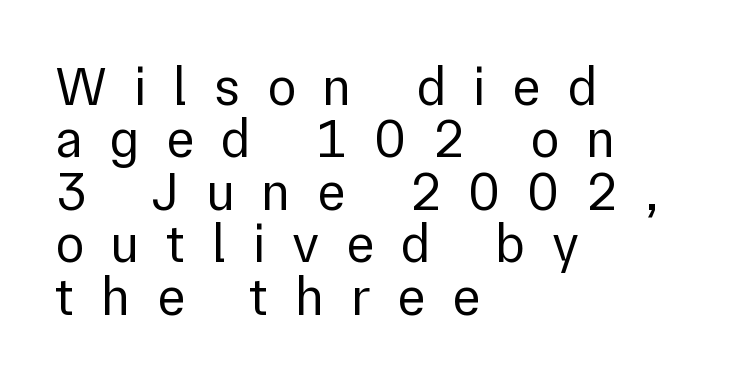
Q: Is the text bold? A: No.
Q: Is the text italic (slanted)? A: No, it is upright.
Q: Is the typeface a serif or a sans-serif typeface? A: Sans-serif.
Q: Is the text underlined? A: No.
Q: How is the paragraph aligned? A: Left-aligned.
Q: Is the spacing between letters normal or unusually wide? A: Unusually wide.
Q: Is the spacing between lines tight, normal or loose? A: Tight.
Q: Width (condensed, normal, or wide)? A: Normal.
Q: x-height? A: Medium.
Q: Monospaced? A: No.
